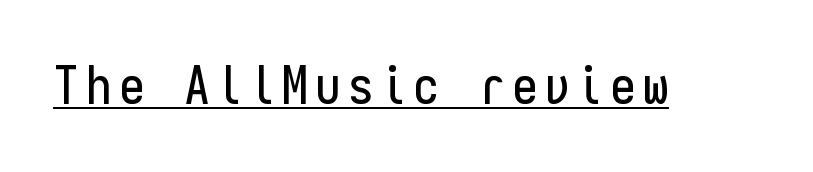
Grotesque or geometric, the face here clearly has no serifs. You could count columns in this text — the font is strictly monospaced. The font's upright variant was chosen for this text. The typesetter has applied underlining to the passage shown.
